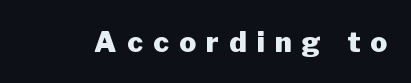
Q: Is the text bold? A: Yes.
Q: Is the text italic (slanted)? A: No, it is upright.
Q: Is the typeface a serif or a sans-serif typeface? A: Sans-serif.
Q: Is the text underlined? A: No.
Q: Is the spacing between letters normal or unusually wide? A: Unusually wide.
Q: Width (condensed, normal, or wide)? A: Normal.
Q: Stroke contrast? A: Low.
Q: x-height? A: Medium.
Q: Monospaced? A: No.
